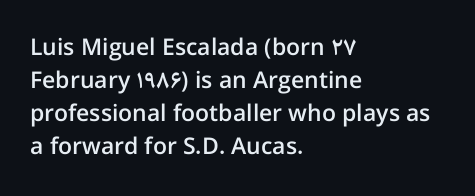
The space beneath each line is pristine and unruled. This rendering leaves character spacing at its baseline value. Designer's note — italics off, roman on. Leftover space on each line is placed entirely after the last word.
